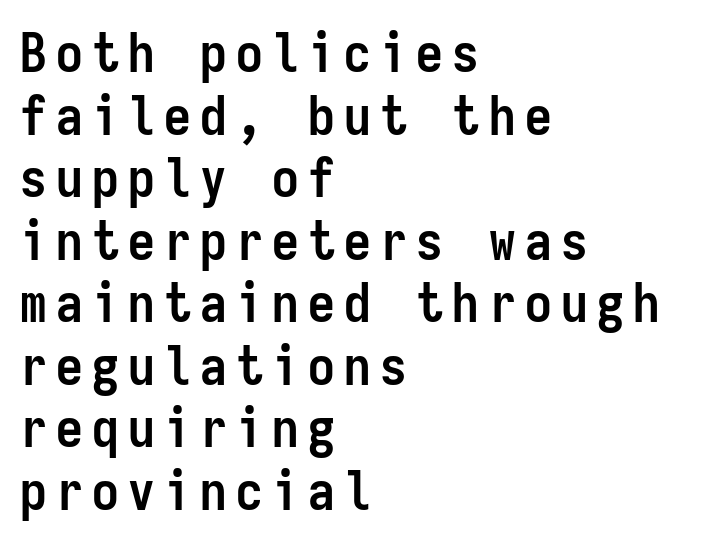
Q: Is the text bold? A: Yes.
Q: Is the text italic (slanted)? A: No, it is upright.
Q: Is the typeface a serif or a sans-serif typeface? A: Sans-serif.
Q: Is the text underlined? A: No.
Q: How is the paragraph aligned? A: Left-aligned.
Q: Width (condensed, normal, or wide)? A: Condensed.
Q: Stroke contrast? A: Low.
Q: x-height? A: Medium.
Q: Monospaced? A: Yes.
